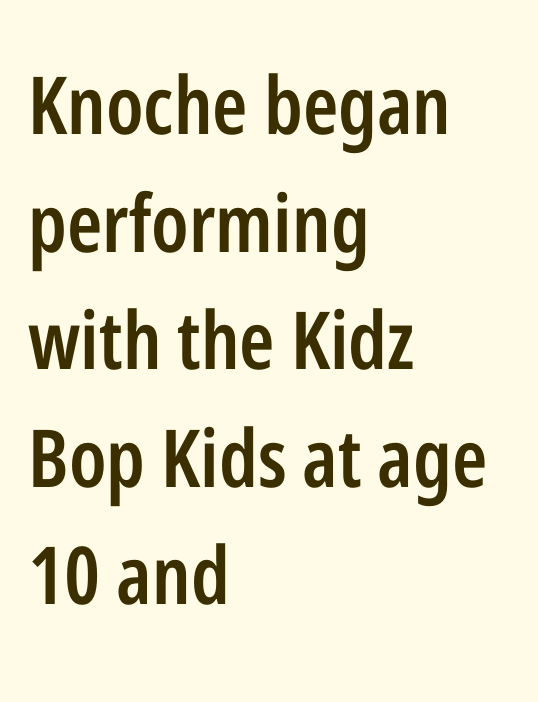
{"serif": "no", "italic": "no", "bold": "semi", "weight": "semibold", "width": "condensed", "stroke_contrast": "low", "x_height": "medium", "monospaced": "no", "underline": "no", "align": "left", "line_spacing": "normal", "line_spacing_ratio": 1.47, "letter_spacing": "normal", "letter_spacing_em": 0.0, "glyph_px": 80}
